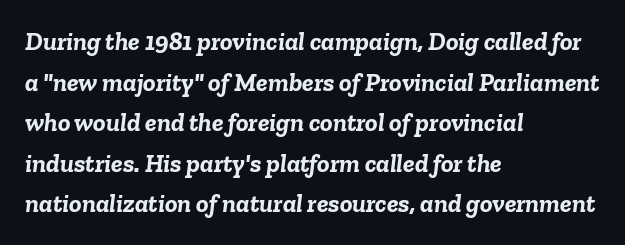
{"italic": "yes", "lean": "right", "slant_degrees": 6, "bold": "yes", "underline": "no", "align": "left", "line_spacing": "normal", "line_spacing_ratio": 1.56, "letter_spacing": "normal", "letter_spacing_em": 0.0, "glyph_px": 26}
